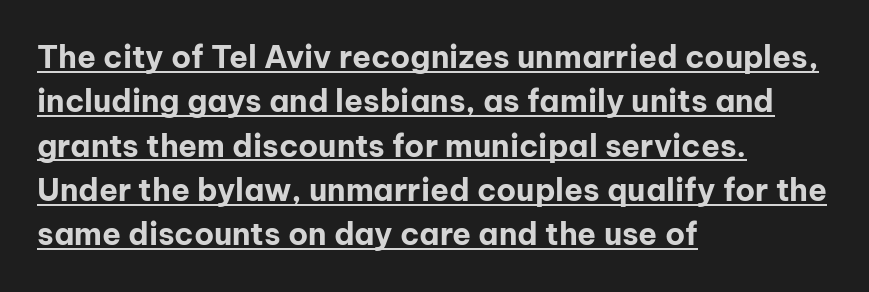
Typographically, this falls in the sans-serif category. How would I describe the line gaps? Plain and ordinary. Each letter keeps its own natural width here, so spacing adapts to shape. Emphasis by weight is at full strength: bold. No extra tracking has been applied to these lines. Characters remain perfectly vertical along every line.
